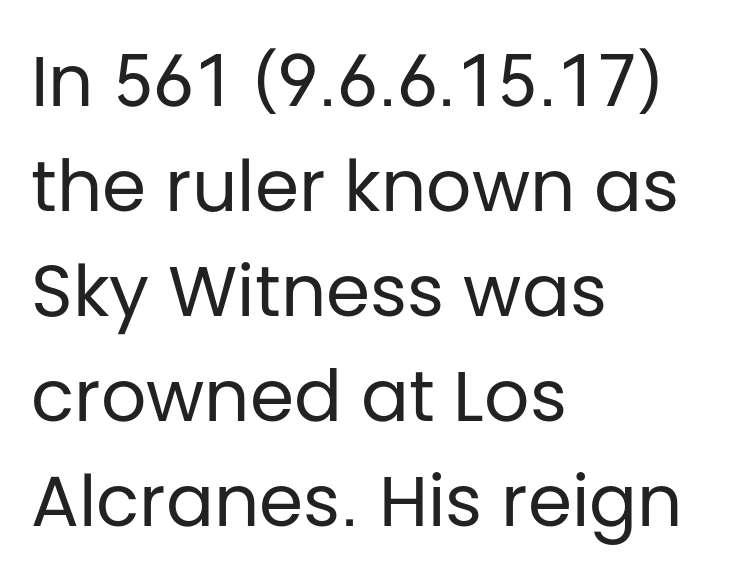
Nope, not italic — everything's standing straight. Examine the stroke ends and you'll find no serifs. Honestly, the letter spacing is just normal — you wouldn't notice it. A bare baseline throughout the passage.
